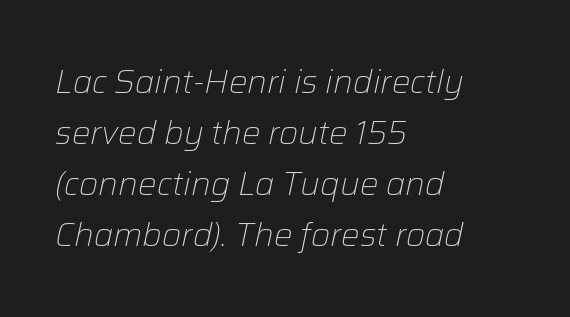
Inter-character spacing is left at the font's built-in metrics. The compositor pushed each line to the left boundary. The passage shown leans; its letterforms are oblique. Just letters on the line, the space beneath them empty. Is this a fixed-width face? No — the glyphs have proportional, varying widths. Compared with typical paragraphs, the rows here are spaced about the same.
